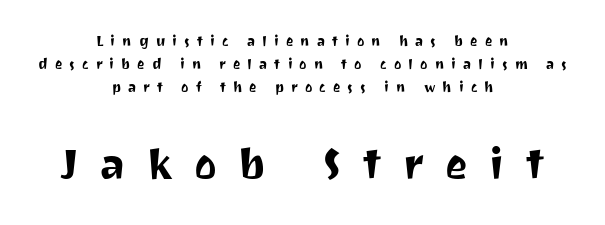
{"serif": "no", "italic": "no", "width": "normal", "stroke_contrast": "medium", "x_height": "medium", "monospaced": "no", "underline": "no", "align": "center", "line_spacing": "normal", "line_spacing_ratio": 1.64, "letter_spacing": "wide", "letter_spacing_em": 0.5, "larger_block": "second", "size_ratio": 3.07, "glyph_px": 43}
